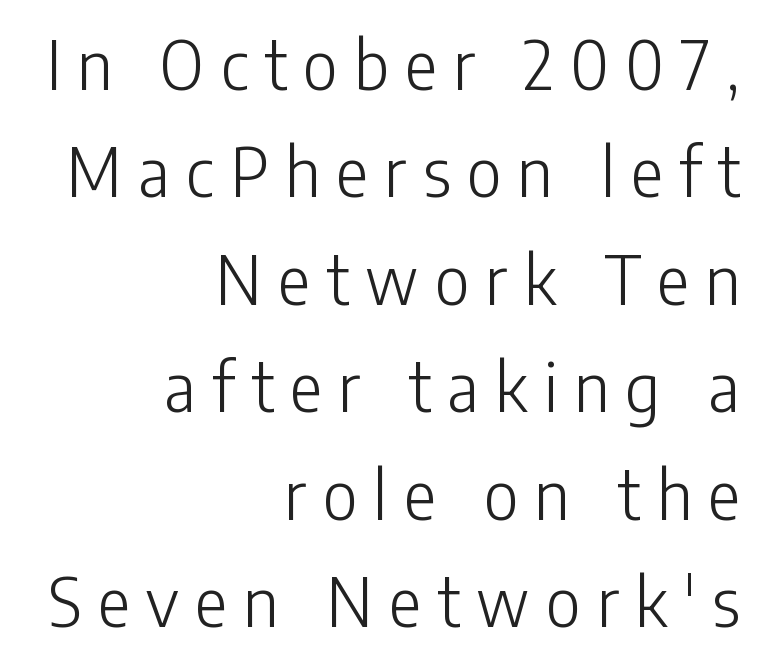
{"serif": "no", "italic": "no", "bold": "no", "weight": "light", "width": "condensed", "stroke_contrast": "low", "x_height": "medium", "monospaced": "no", "underline": "no", "align": "right", "line_spacing": "normal", "line_spacing_ratio": 1.58, "letter_spacing": "wide", "letter_spacing_em": 0.24, "glyph_px": 68}
